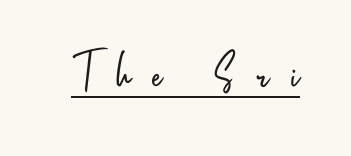
The image shows 51 px light, condensed sans-serif type; set unusually wide letter spacing (+0.43 em), underlined; low stroke contrast and a small x-height.
